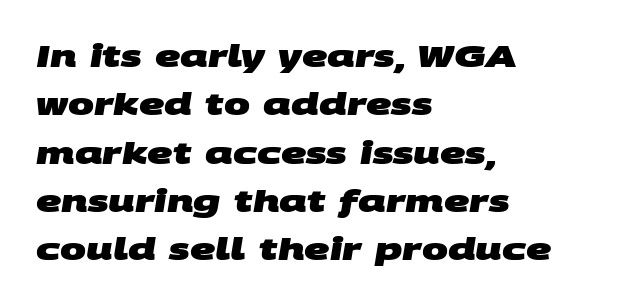
This sample is left-justified, so line endings fall wherever the words run out. The rendering uses a bold face; every stroke is thick and dark. The face used here is rendered with its standard letterfit. The space beneath each line is pristine and unruled. The letters advance in unequal steps, a hallmark of proportional type.
